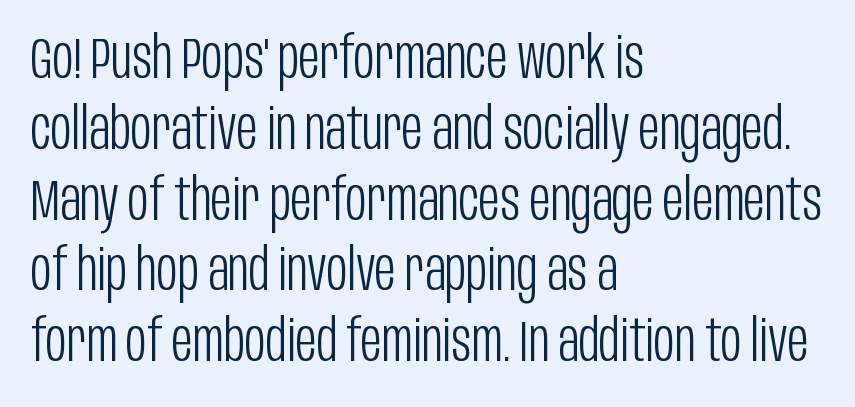
Caption: face not bold, strokes unweighted. Note the varied advance widths — an 'i' is clearly narrower than an 'm'. Compared with a centered layout, this one pins lines to the left instead. A bare baseline throughout the passage. Between one letter and the next there's only the usual sliver of space.
